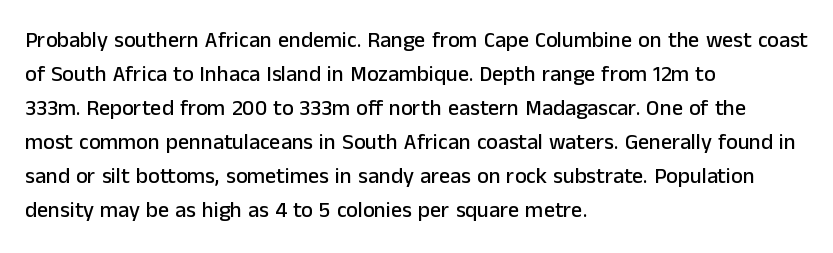
{"italic": "no", "underline": "no", "align": "left", "line_spacing": "normal", "line_spacing_ratio": 1.55, "letter_spacing": "normal", "letter_spacing_em": 0.0, "glyph_px": 22}
